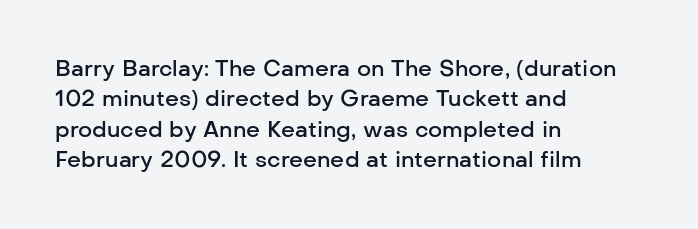
Q: Is the text bold? A: Semi-bold.
Q: Is the text italic (slanted)? A: No, it is upright.
Q: Is the text underlined? A: No.
Q: How is the paragraph aligned? A: Left-aligned.
Q: Is the spacing between letters normal or unusually wide? A: Normal.
Q: Is the spacing between lines tight, normal or loose? A: Normal.
